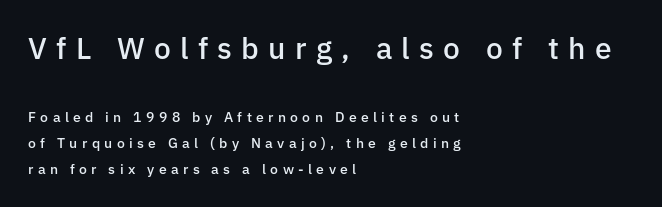
Q: Is the text bold? A: Semi-bold.
Q: Is the text italic (slanted)? A: No, it is upright.
Q: Is the typeface a serif or a sans-serif typeface? A: Sans-serif.
Q: Is the text underlined? A: No.
Q: How is the paragraph aligned? A: Left-aligned.
Q: Is the spacing between letters normal or unusually wide? A: Unusually wide.
Q: Which block of text is set in a larger size, the first (top) or the second (bottom)? A: The first (top) one.
Q: Width (condensed, normal, or wide)? A: Normal.
Q: Stroke contrast? A: Low.
Q: x-height? A: Medium.
Q: Monospaced? A: No.
